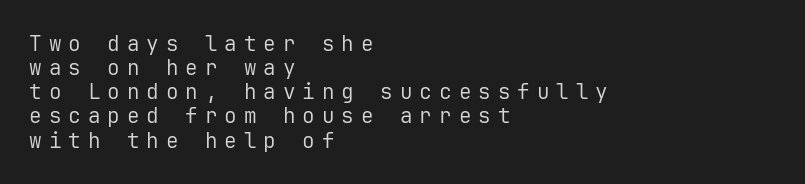
Unbolded letterforms with no extra heft. This block would grow much taller if given ordinary leading; it's compressed now. The passage is arranged the way most books set body copy — flush left. Each word looks stretched out because of the extra space between its letters.
